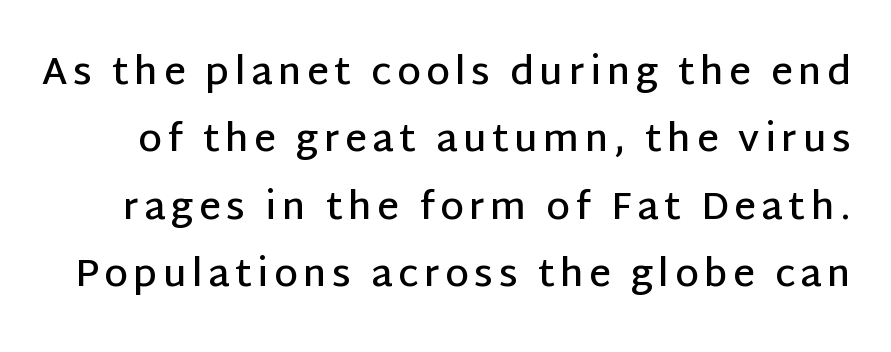
The rendering uses a semibold face; strokes are thickened but not to full bold. You can tell it's not italic because the verticals are truly vertical. Letters rest on an invisible, unmarked baseline. Are there feet on the stems? There aren't — it's a sans. These lines are rendered in a variable-pitch font.
